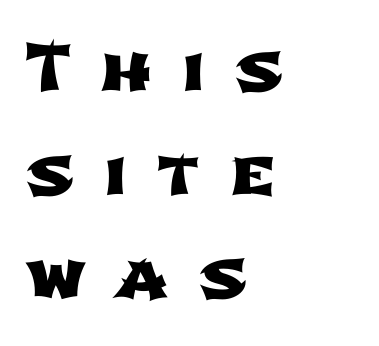
The image shows 64 px wide sans-serif type; set left-aligned, normal line spacing (1.62x), unusually wide letter spacing (+0.47 em), not underlined; low stroke contrast and a medium x-height.
